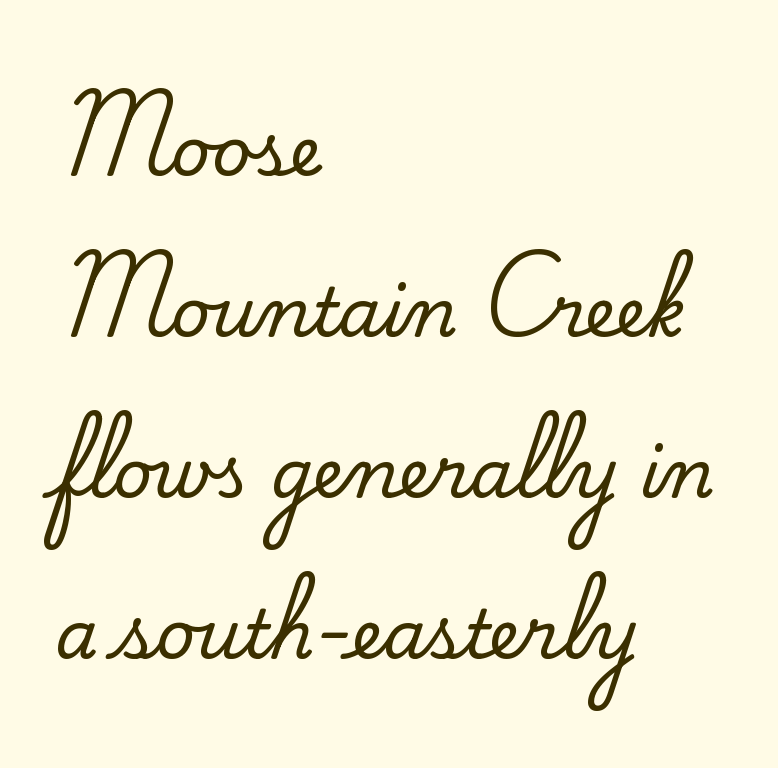
{"serif": "yes", "width": "normal", "stroke_contrast": "medium", "x_height": "small", "monospaced": "no", "underline": "no", "align": "left", "line_spacing": "loose", "line_spacing_ratio": 2.37, "letter_spacing": "normal", "letter_spacing_em": 0.0, "glyph_px": 68}
